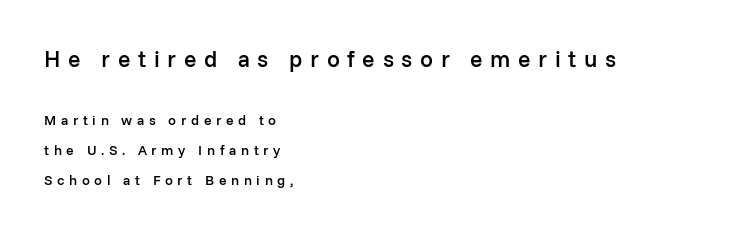
The image shows 23 px text type, upright; set left-aligned, loose line spacing (2.12x), unusually wide letter spacing (+0.33 em), not underlined; the first (top) block is 1.64x larger.
